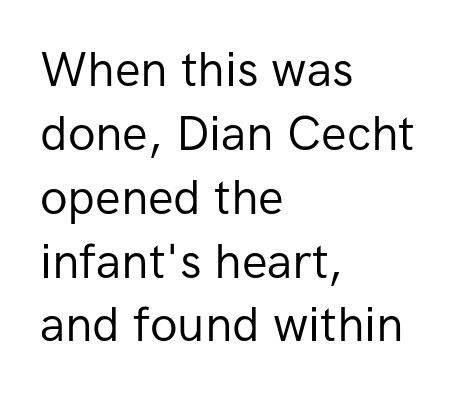
Q: Is the text bold? A: No.
Q: Is the text italic (slanted)? A: No, it is upright.
Q: Is the typeface a serif or a sans-serif typeface? A: Sans-serif.
Q: Is the text underlined? A: No.
Q: How is the paragraph aligned? A: Left-aligned.
Q: Is the spacing between letters normal or unusually wide? A: Normal.
Q: Is the spacing between lines tight, normal or loose? A: Normal.
Q: Width (condensed, normal, or wide)? A: Normal.
Q: Stroke contrast? A: Low.
Q: x-height? A: Medium.
Q: Monospaced? A: No.
